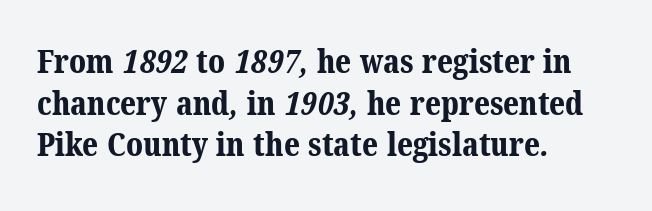
Q: Is the text bold? A: Yes.
Q: Is the typeface a serif or a sans-serif typeface? A: Serif.
Q: Is the text underlined? A: No.
Q: How is the paragraph aligned? A: Left-aligned.
Q: Is the spacing between letters normal or unusually wide? A: Normal.
Q: Is the spacing between lines tight, normal or loose? A: Normal.
Q: Width (condensed, normal, or wide)? A: Normal.
Q: Stroke contrast? A: Medium.
Q: x-height? A: Medium.
Q: Monospaced? A: No.
